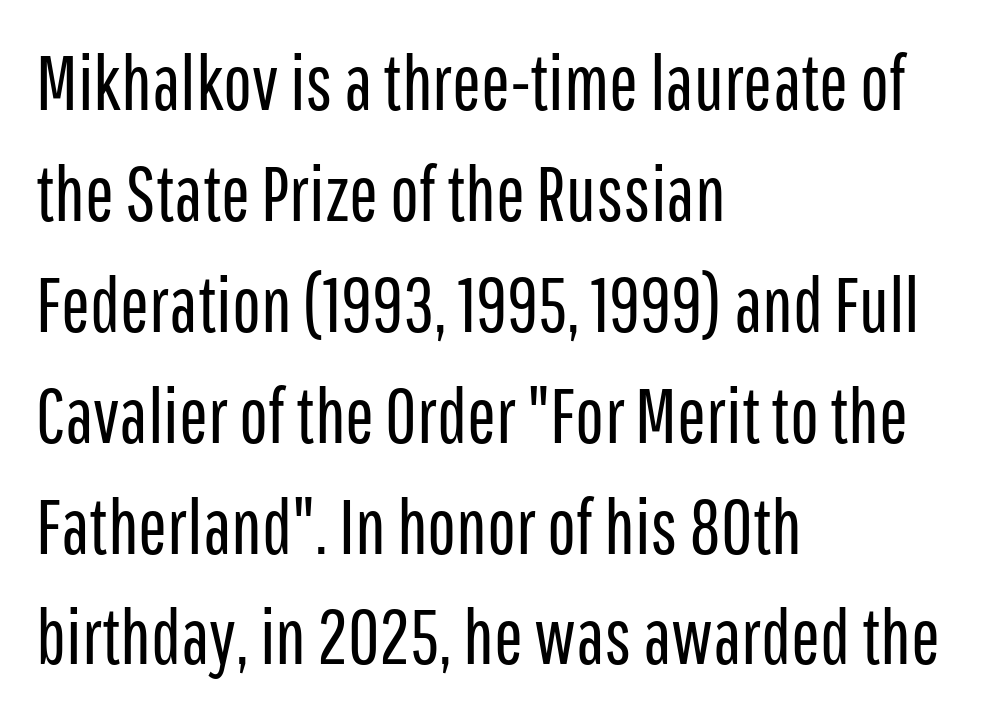
{"serif": "no", "italic": "no", "bold": "no", "weight": "regular", "width": "condensed", "stroke_contrast": "low", "x_height": "medium", "monospaced": "no", "underline": "no", "align": "left", "line_spacing": "normal", "line_spacing_ratio": 1.44, "letter_spacing": "normal", "letter_spacing_em": 0.0, "glyph_px": 77}
